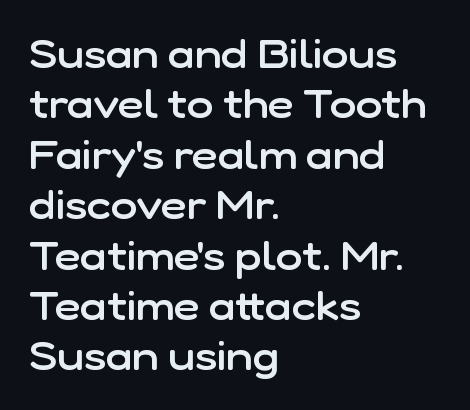
The lettering holds an erect, upright posture throughout. A bit beefed up — I'd call it semibold rather than bold. Examine the stroke ends and you'll find no serifs. Interline gaps are of average width in this sample.
